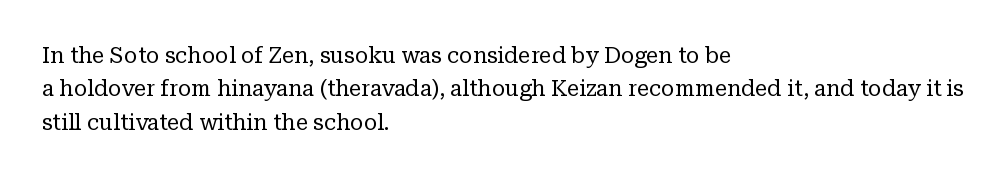
Q: Is the text bold? A: No.
Q: Is the text italic (slanted)? A: No, it is upright.
Q: Is the text underlined? A: No.
Q: How is the paragraph aligned? A: Left-aligned.
Q: Is the spacing between letters normal or unusually wide? A: Normal.
Q: Is the spacing between lines tight, normal or loose? A: Normal.
